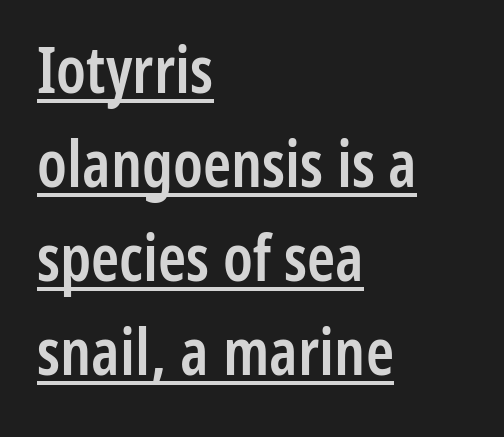
The passage shown is typed in a proportional face where columns would drift. The letterforms sit shoulder to shoulder at normal distance. Caption: lettering with a line underneath. Is there any slant? The stems are plumb. Note: no serifs on the glyphs.
